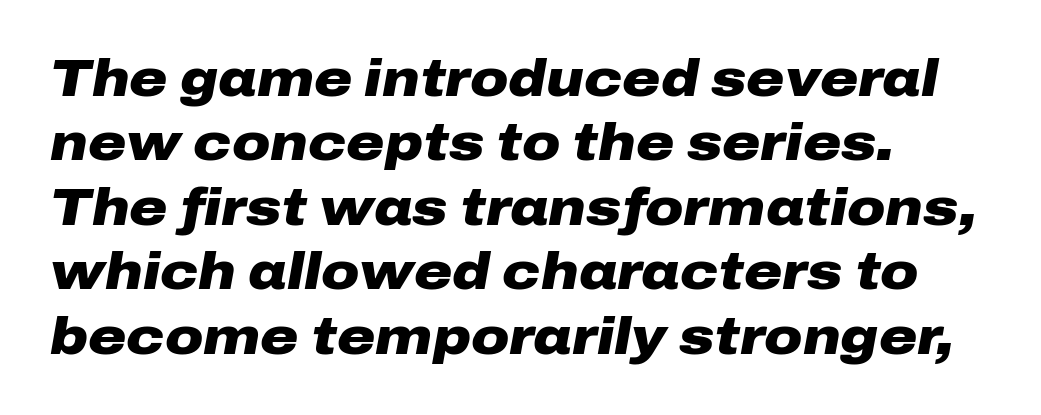
The typesetting leans heavy: a genuine bold. The face used here has a pronounced slope to its letters. Is the letter spacing exaggerated? No — it looks like the ordinary default. The typesetter chose a ragged-right arrangement here. Has an underline been added? It has not.
